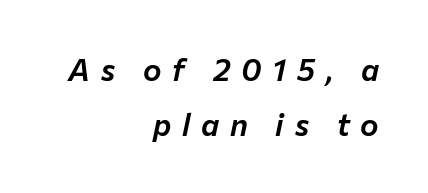
Q: Is the text italic (slanted)? A: Yes, it leans right by about 12 degrees.
Q: Is the text underlined? A: No.
Q: How is the paragraph aligned? A: Right-aligned.
Q: Is the spacing between letters normal or unusually wide? A: Unusually wide.
Q: Width (condensed, normal, or wide)? A: Normal.
Q: Stroke contrast? A: Low.
Q: x-height? A: Medium.
Q: Monospaced? A: No.
